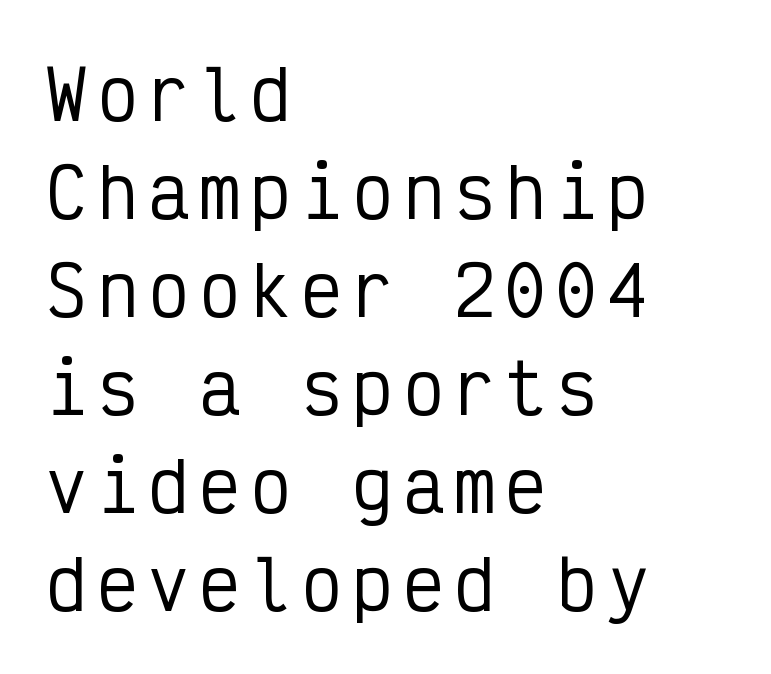
Upright lettering throughout. Do the characters align in a grid? Yes, the font is monospaced. These lines are set flush left with a ragged right edge. You can tell from the bare stems that sans-serif type was used. Successive baselines arrive at the customary interval.
